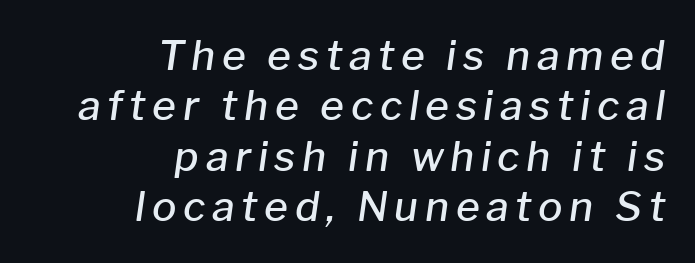
Q: Is the text bold? A: Semi-bold.
Q: Is the text italic (slanted)? A: Yes, it leans right by about 8 degrees.
Q: Is the text underlined? A: No.
Q: How is the paragraph aligned? A: Right-aligned.
Q: Width (condensed, normal, or wide)? A: Normal.
Q: Stroke contrast? A: Low.
Q: x-height? A: Medium.
Q: Monospaced? A: No.
